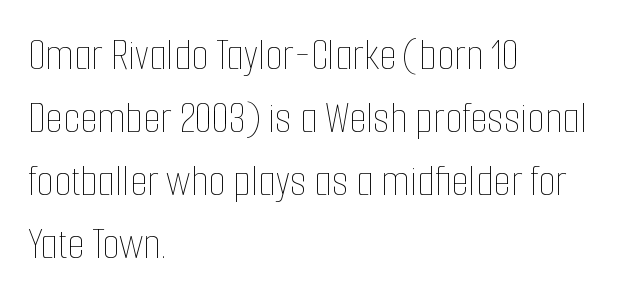
The image shows 45 px thin, condensed type, upright; set left-aligned, normal line spacing (1.4x), normal letter spacing, not underlined; low stroke contrast and a medium x-height.
